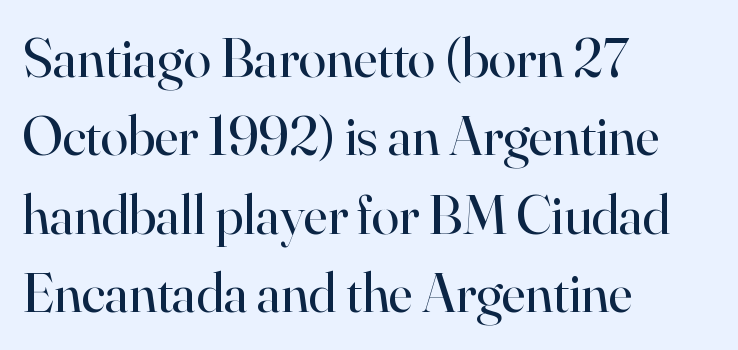
The image shows 56 px regular-weight serif type, upright; set left-aligned, normal line spacing (1.4x), normal letter spacing, not underlined; high stroke contrast and a small x-height.
